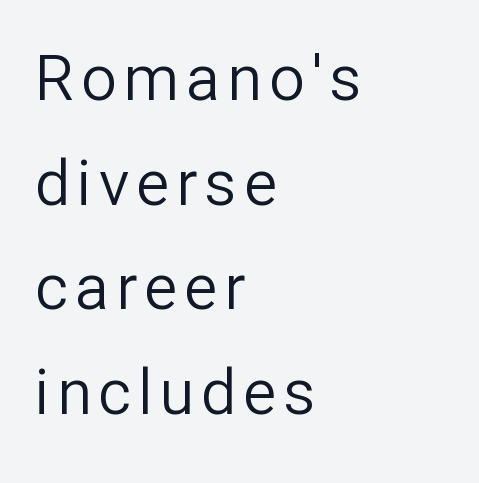
Q: Is the text bold? A: No.
Q: Is the text italic (slanted)? A: No, it is upright.
Q: Is the typeface a serif or a sans-serif typeface? A: Sans-serif.
Q: Is the text underlined? A: No.
Q: How is the paragraph aligned? A: Left-aligned.
Q: Is the spacing between lines tight, normal or loose? A: Normal.
Q: Width (condensed, normal, or wide)? A: Normal.
Q: Stroke contrast? A: Low.
Q: x-height? A: Medium.
Q: Monospaced? A: No.
